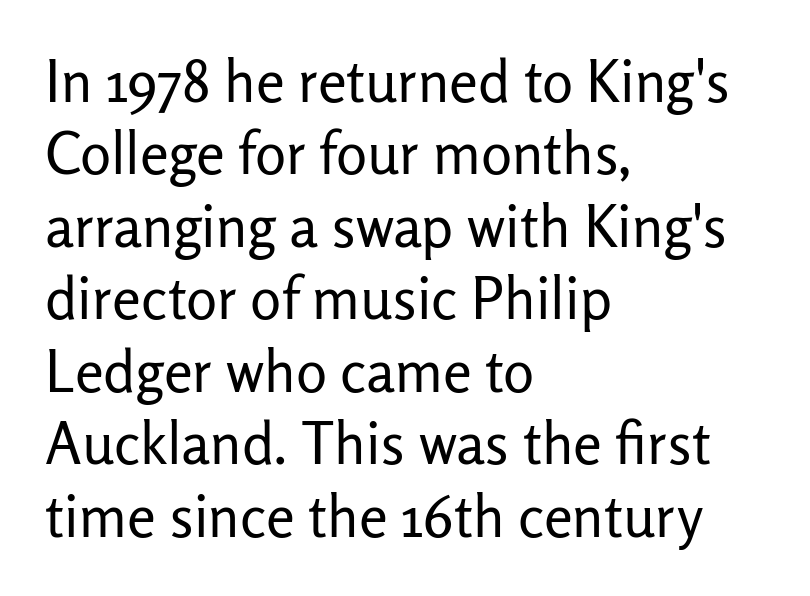
Is this a sans? Yes — the strokes have no serifs. Do the letters lean? They stand straight. Standard letterfit; no display-style spreading of the glyphs. Think of a printed novel: that variable character pitch is what you see here. The lines are quadded left.
